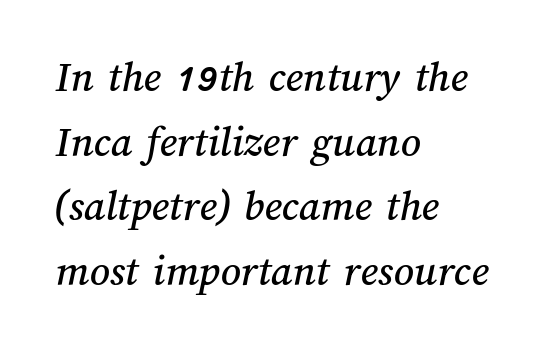
{"width": "normal", "stroke_contrast": "medium", "x_height": "medium", "monospaced": "no", "underline": "no", "align": "left", "line_spacing": "normal", "line_spacing_ratio": 1.47, "letter_spacing": "normal", "letter_spacing_em": 0.0, "glyph_px": 44}
